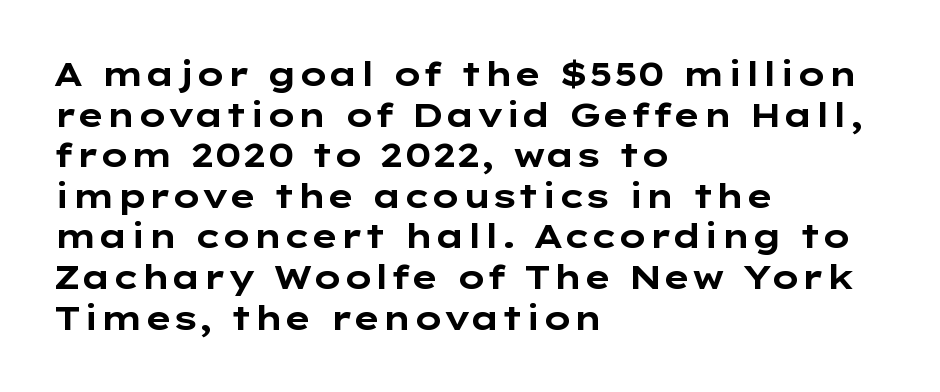
{"serif": "no", "italic": "no", "bold": "yes", "weight": "bold", "width": "wide", "stroke_contrast": "low", "x_height": "medium", "monospaced": "no", "underline": "no", "align": "left", "line_spacing_ratio": 1.23, "letter_spacing": "normal", "letter_spacing_em": 0.0, "glyph_px": 33}
